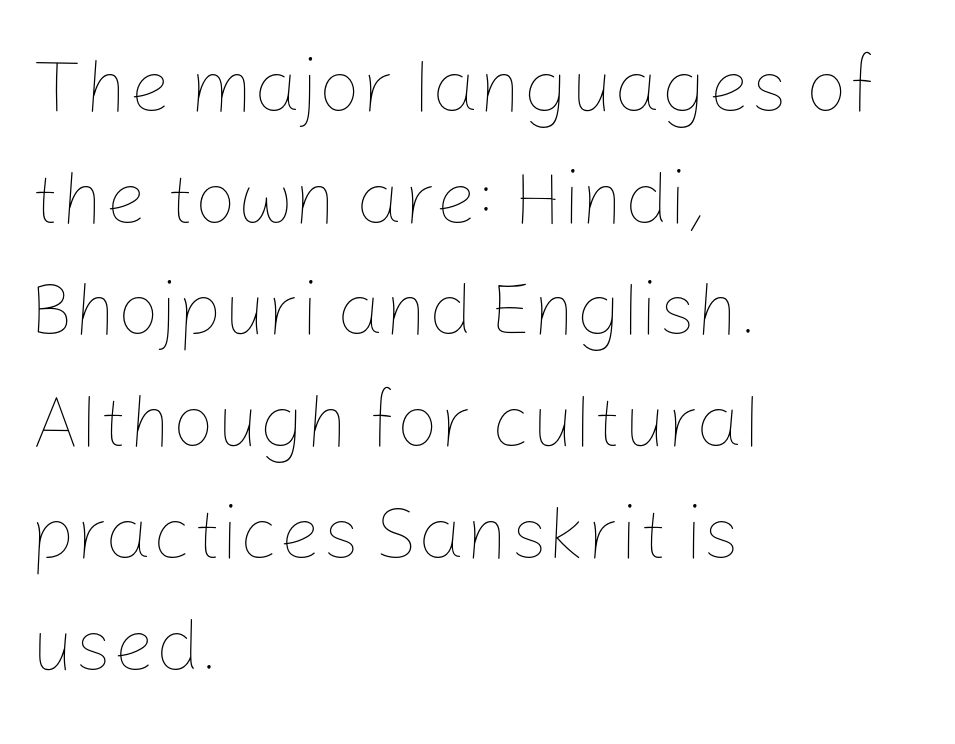
{"italic": "no", "bold": "no", "weight": "thin", "width": "normal", "stroke_contrast": "low", "x_height": "medium", "monospaced": "no", "underline": "no", "align": "left", "line_spacing": "normal", "line_spacing_ratio": 1.49, "letter_spacing": "normal", "letter_spacing_em": 0.0, "glyph_px": 75}
